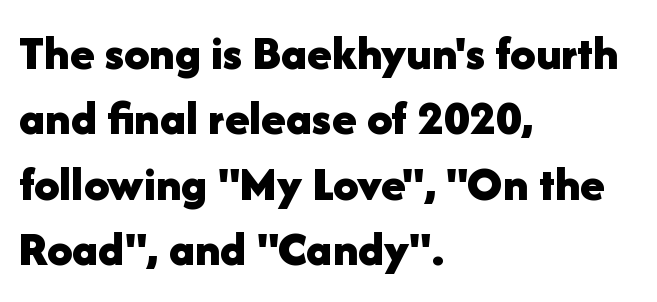
Casual observation: everything's shoved over to the left. These lines keep a tight, regular rhythm from letter to letter. Is this a fixed-width face? No — the glyphs have proportional, varying widths. Letterform terminals end flat and unadorned throughout the passage.
